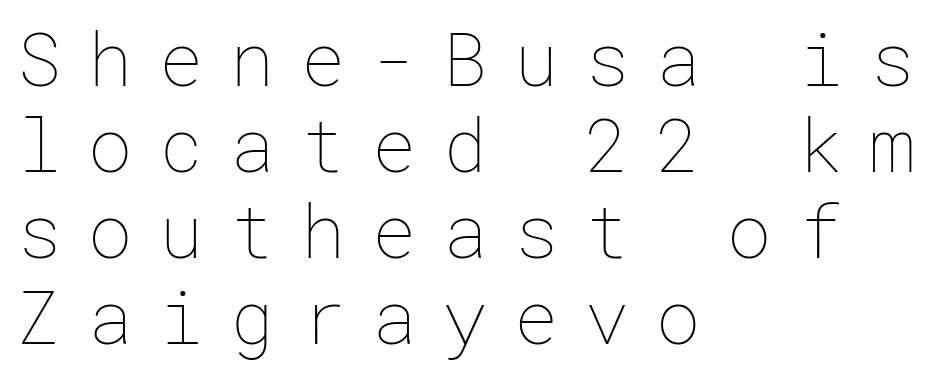
The weight tops out at a normal text grade. Line starts are locked; line ends wander. Loose tracking; the words dissolve into strings of separated letters. The glyphs are unaccompanied by any horizontal stroke below them.
